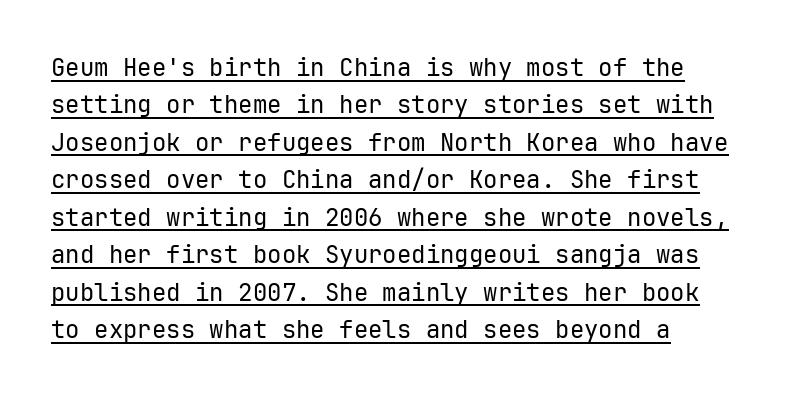
Q: Is the text bold? A: No.
Q: Is the text italic (slanted)? A: No, it is upright.
Q: Is the text underlined? A: Yes.
Q: Is the spacing between letters normal or unusually wide? A: Normal.
Q: Is the spacing between lines tight, normal or loose? A: Normal.
